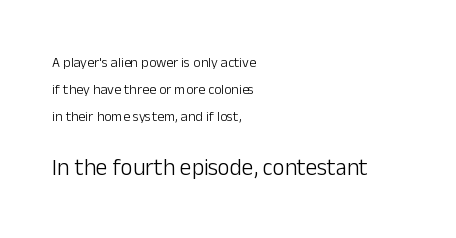
Q: Is the text bold? A: No.
Q: Is the text italic (slanted)? A: No, it is upright.
Q: Is the text underlined? A: No.
Q: How is the paragraph aligned? A: Left-aligned.
Q: Is the spacing between letters normal or unusually wide? A: Normal.
Q: Is the spacing between lines tight, normal or loose? A: Loose.
Q: Which block of text is set in a larger size, the first (top) or the second (bottom)? A: The second (bottom) one.
